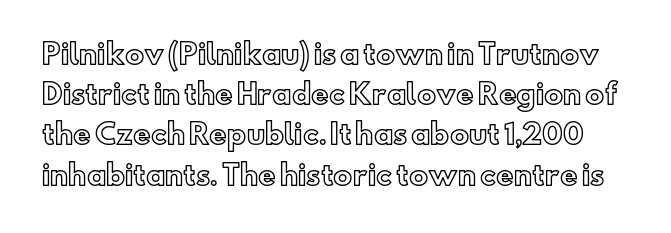
Q: Is the text italic (slanted)? A: No, it is upright.
Q: Is the text underlined? A: No.
Q: Is the spacing between letters normal or unusually wide? A: Normal.
Q: Is the spacing between lines tight, normal or loose? A: Normal.
